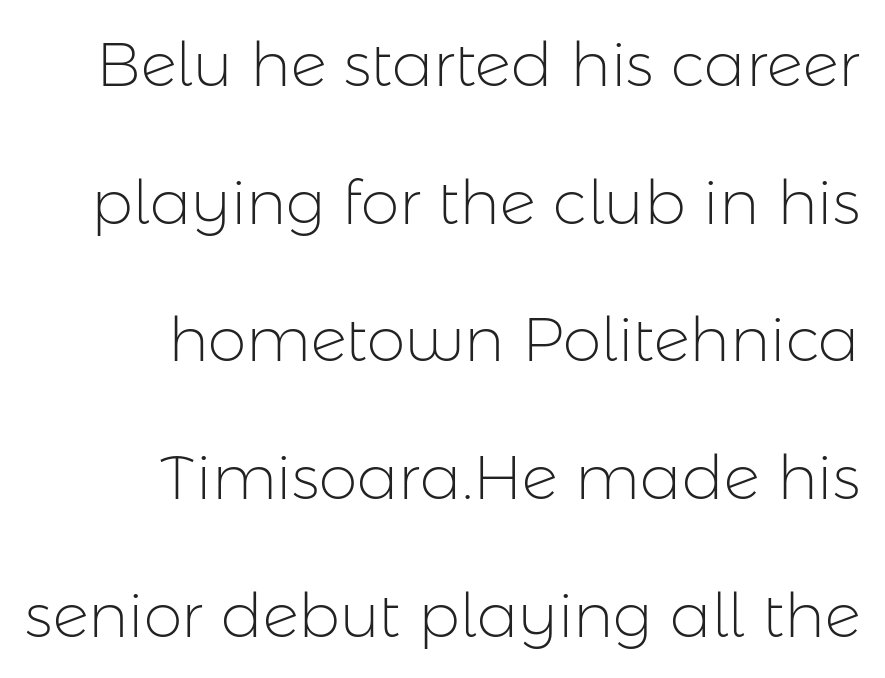
The letters stand upright; this is a roman face. In terms of leading, this rendering errs on the spacious side. Inter-character spacing is left at the font's built-in metrics. Weight: not bold — regular or lighter.
